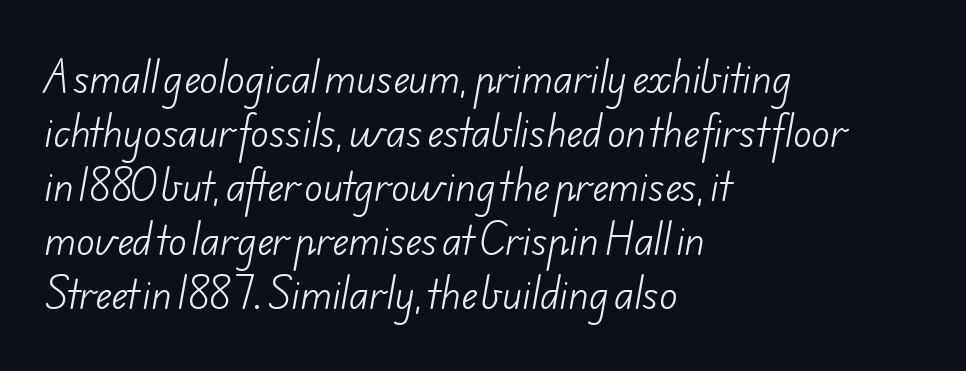
Do the characters align in a grid? No, the font is proportional. The passage shown is not bold in any degree. The line-height multiplier appears to be the usual default. Is the block centered? No — it sits flush against the left margin.
